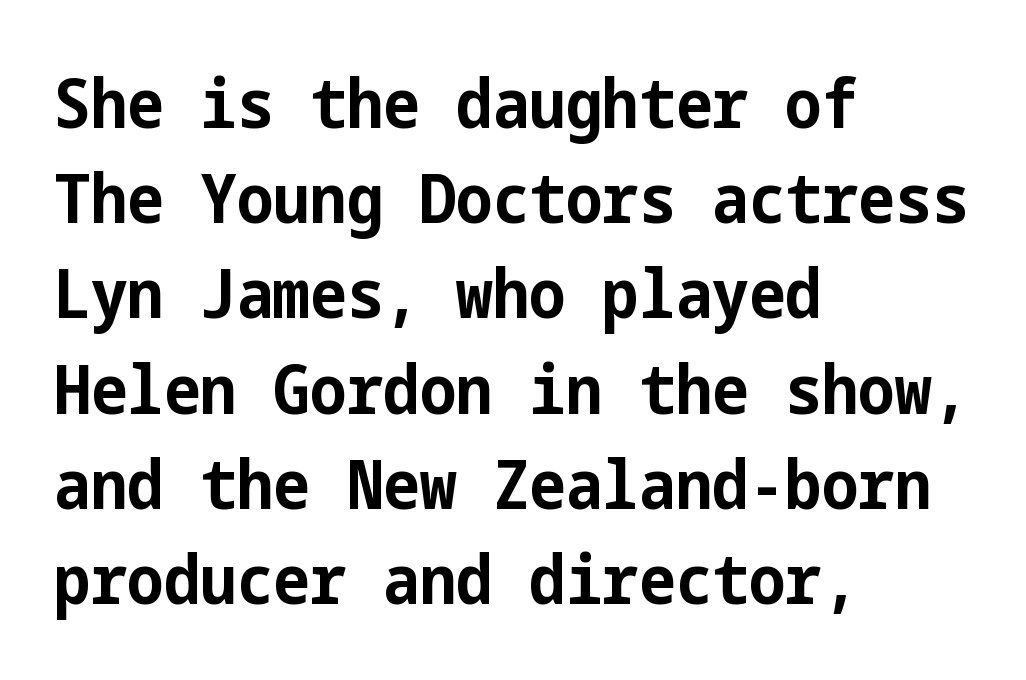
Normally led — the rows are evenly, conventionally spaced. Any mark beneath the type? The region is blank. These lines carry a lot of weight — the face is fully bold. Students, note that the glyphs here touch the page at normal intervals. Nope, not italic — everything's standing straight. I'd call this a sans setting — the letters go barefoot.
